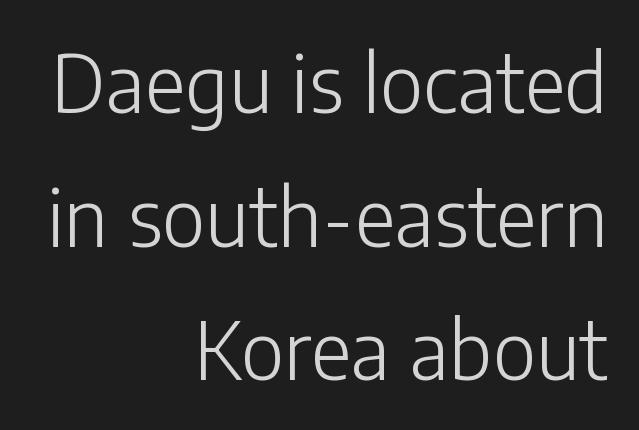
The passage shown is typed in a proportional face where columns would drift. Does the lettering tilt? It doesn't — this is upright. Underline: absent. Serifs: no, the terminals of the letterforms are clean. The space between consecutive lines is moderate.
